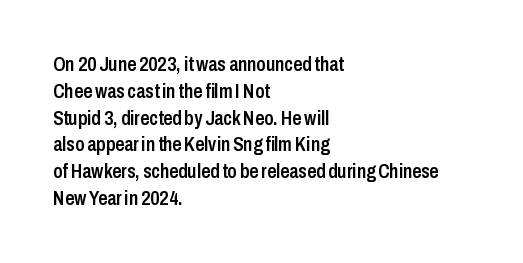
{"italic": "no", "bold": "semi", "underline": "no", "align": "left", "line_spacing": "normal", "line_spacing_ratio": 1.34, "letter_spacing": "normal", "letter_spacing_em": 0.0, "glyph_px": 20}
